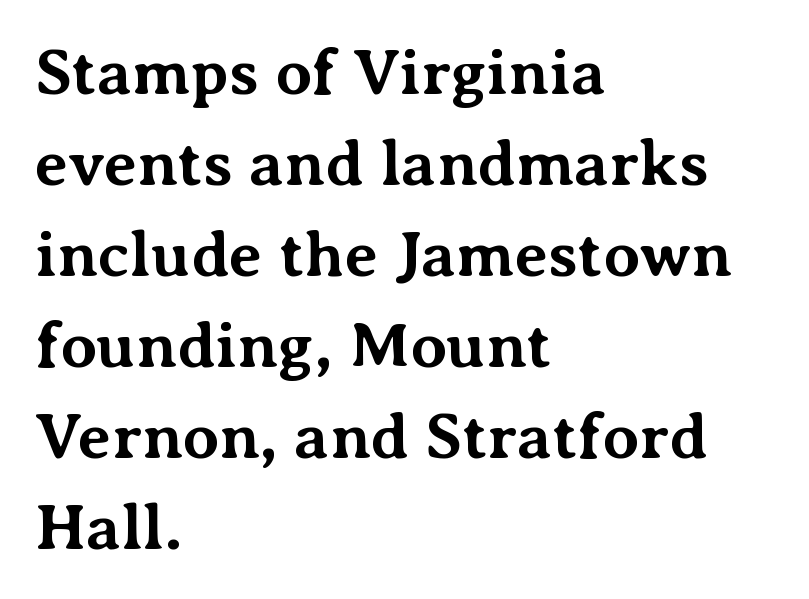
The image shows 65 px bold serif type, upright; set left-aligned, normal line spacing (1.4x), normal letter spacing, not underlined; medium stroke contrast and a medium x-height.
